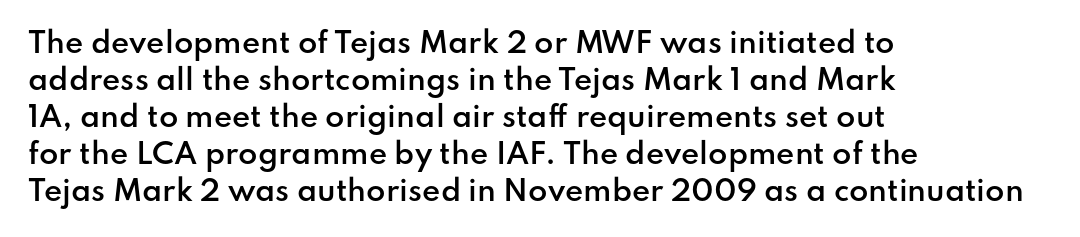
Any mark beneath the type? The region is blank. The rendering anchors every line to the left-hand side. The letters stand straight up with perfectly vertical stems. Check where the strokes stop: nothing finishes them off — pure sans. Each word holds together tightly as a unit, with standard inter-letter gaps. How heavy is the stroke? Medium-heavy — a semibold, shy of bold.
